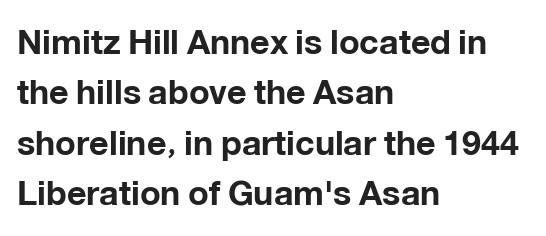
Q: Is the text bold? A: Yes.
Q: Is the text italic (slanted)? A: No, it is upright.
Q: Is the typeface a serif or a sans-serif typeface? A: Sans-serif.
Q: Is the text underlined? A: No.
Q: How is the paragraph aligned? A: Left-aligned.
Q: Is the spacing between letters normal or unusually wide? A: Normal.
Q: Is the spacing between lines tight, normal or loose? A: Normal.
Q: Width (condensed, normal, or wide)? A: Normal.
Q: Stroke contrast? A: Low.
Q: x-height? A: Medium.
Q: Monospaced? A: No.
